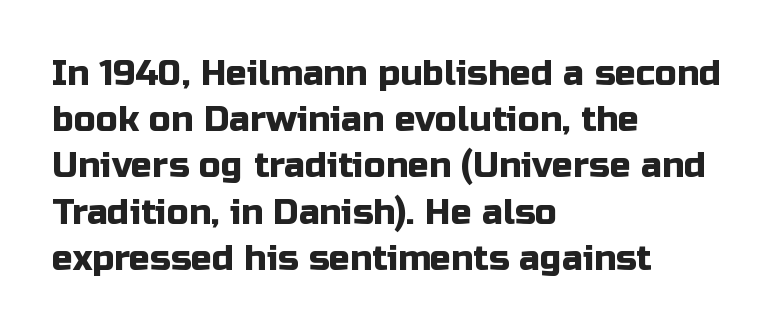
No extra tracking has been applied to these lines. Each letter's strokes conclude bluntly, with no projecting serifs. Any mark beneath the type? The region is blank. Looks like regular typesetting: each glyph gets only the width it needs. Short and long lines alike share a common starting point at left. In terms of posture, this sample is upright.
